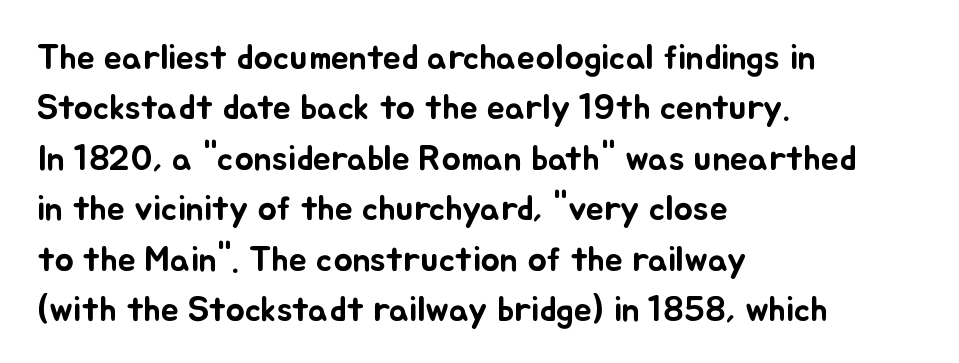
The image shows 36 px text type, upright; set left-aligned, normal line spacing (1.4x), normal letter spacing, not underlined; low stroke contrast and a small x-height.
